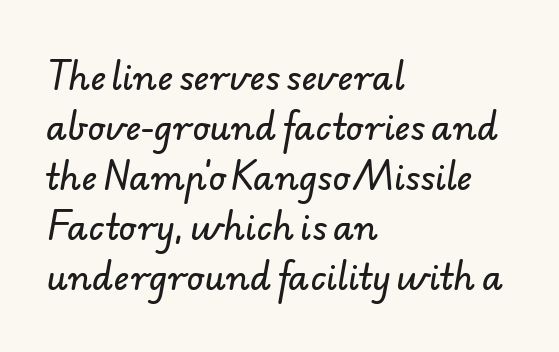
{"serif": "no", "width": "normal", "stroke_contrast": "low", "x_height": "small", "monospaced": "no", "underline": "no", "align": "left", "line_spacing": "normal", "line_spacing_ratio": 1.47, "letter_spacing": "normal", "letter_spacing_em": 0.0, "glyph_px": 34}
